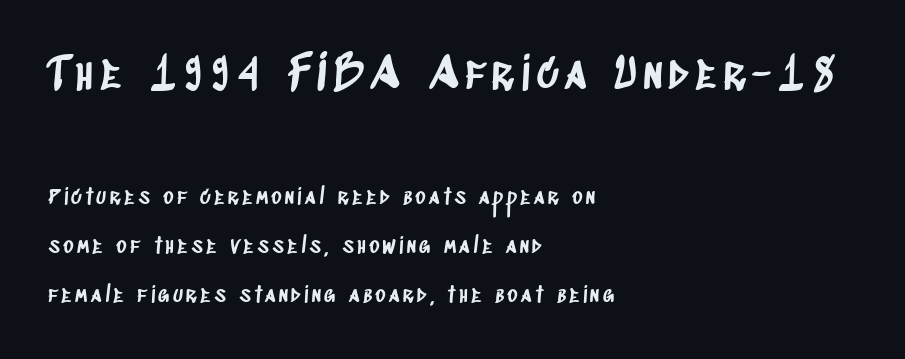
{"serif": "no", "width": "condensed", "stroke_contrast": "low", "x_height": "large", "monospaced": "no", "underline": "no", "align": "left", "line_spacing": "loose", "line_spacing_ratio": 2.23, "larger_block": "first", "size_ratio": 2.05, "glyph_px": 45}
